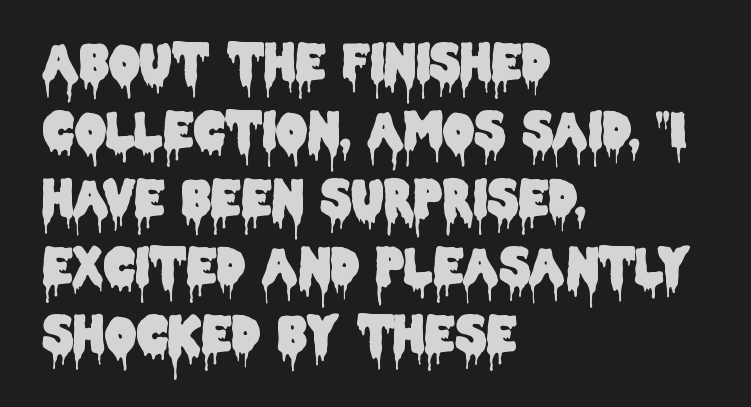
Q: Is the text italic (slanted)? A: No, it is upright.
Q: Is the typeface a serif or a sans-serif typeface? A: Sans-serif.
Q: Is the text underlined? A: No.
Q: How is the paragraph aligned? A: Left-aligned.
Q: Is the spacing between letters normal or unusually wide? A: Normal.
Q: Is the spacing between lines tight, normal or loose? A: Normal.
Q: Width (condensed, normal, or wide)? A: Condensed.
Q: Stroke contrast? A: Low.
Q: x-height? A: Large.
Q: Monospaced? A: No.
